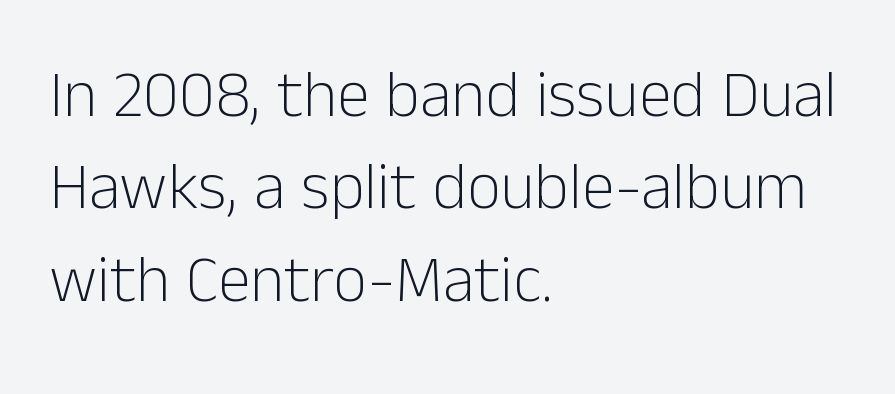
The image shows 66 px light sans-serif type, upright; set left-aligned, normal line spacing (1.4x), normal letter spacing, not underlined; low stroke contrast and a medium x-height.
